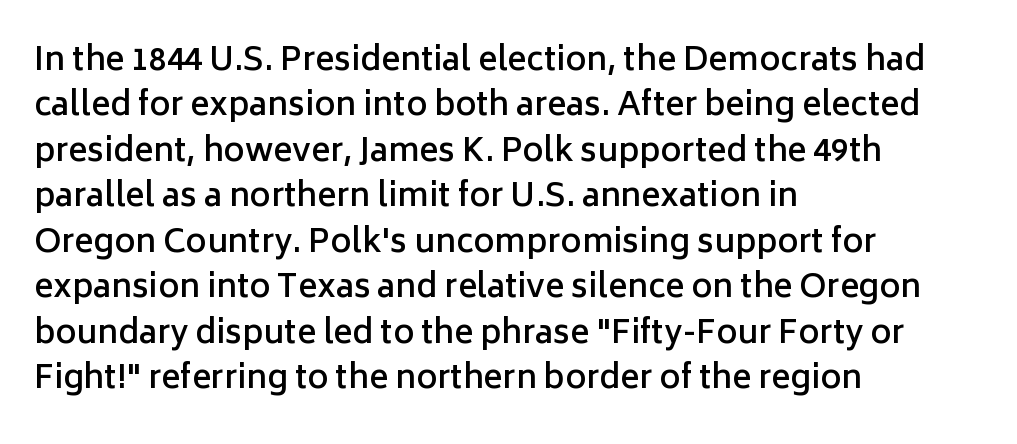
{"serif": "no", "italic": "no", "bold": "semi", "weight": "semibold", "width": "normal", "stroke_contrast": "low", "x_height": "medium", "monospaced": "no", "underline": "no", "align": "left", "line_spacing": "normal", "line_spacing_ratio": 1.42, "letter_spacing": "normal", "letter_spacing_em": 0.0, "glyph_px": 32}
